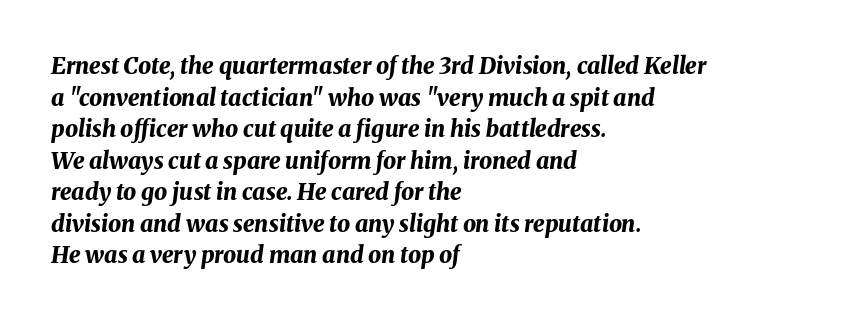
Q: Is the text bold? A: Yes.
Q: Is the text italic (slanted)? A: Yes, it leans right by about 8 degrees.
Q: Is the text underlined? A: No.
Q: How is the paragraph aligned? A: Left-aligned.
Q: Is the spacing between letters normal or unusually wide? A: Normal.
Q: Is the spacing between lines tight, normal or loose? A: Normal.
